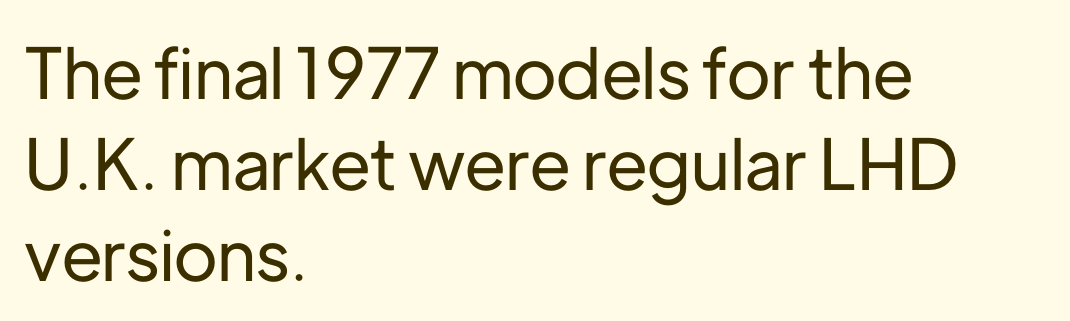
The image shows 70 px sans-serif type, upright; set left-aligned, normal line spacing (1.3x), normal letter spacing, not underlined; low stroke contrast and a medium x-height.
